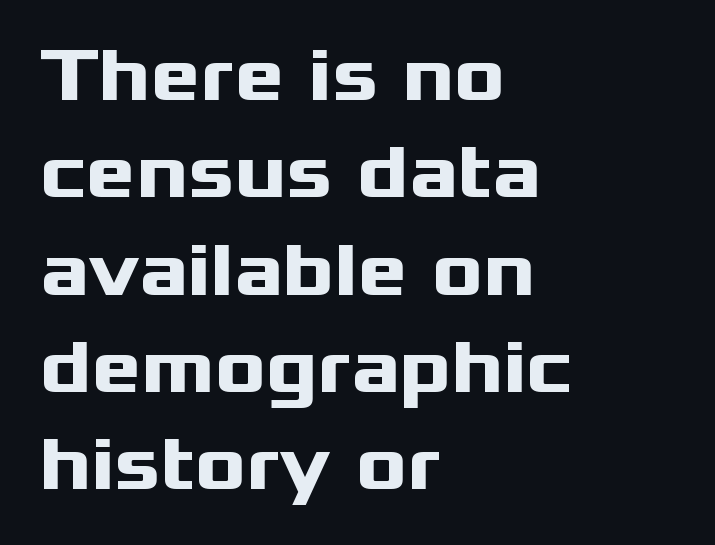
{"serif": "no", "italic": "no", "bold": "yes", "weight": "heavy", "width": "wide", "stroke_contrast": "medium", "x_height": "medium", "monospaced": "no", "underline": "no", "align": "left", "line_spacing": "normal", "line_spacing_ratio": 1.28, "letter_spacing": "normal", "letter_spacing_em": 0.0, "glyph_px": 76}
